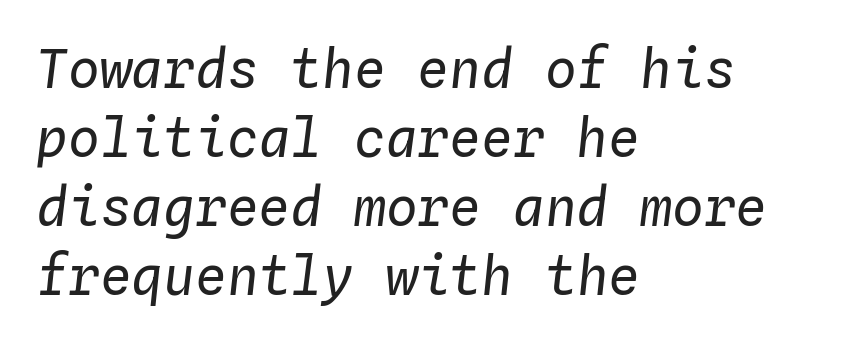
A typesetter would call this zero additional tracking. Quick note: interline space is typical. The letters look calm and open, with moderate or lighter stems. Monospaced: the letters line up in strict vertical columns.
